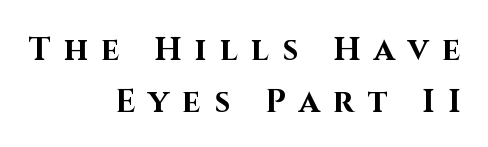
Q: Is the text bold? A: Yes.
Q: Is the text italic (slanted)? A: No, it is upright.
Q: Is the typeface a serif or a sans-serif typeface? A: Sans-serif.
Q: Is the text underlined? A: No.
Q: How is the paragraph aligned? A: Right-aligned.
Q: Is the spacing between letters normal or unusually wide? A: Unusually wide.
Q: Is the spacing between lines tight, normal or loose? A: Normal.
Q: Width (condensed, normal, or wide)? A: Normal.
Q: Stroke contrast? A: High.
Q: x-height? A: Large.
Q: Monospaced? A: No.
